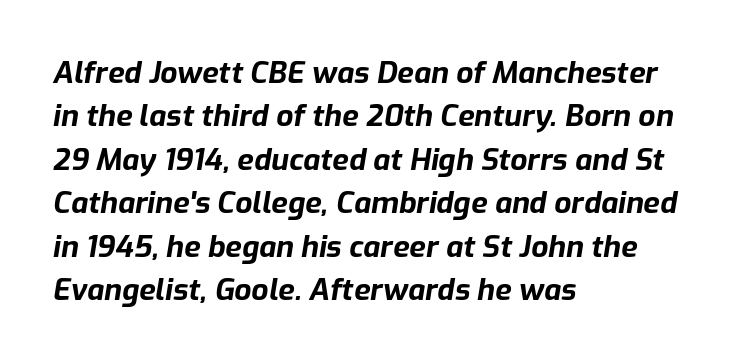
The image shows 30 px bold type, italic (leaning right); set left-aligned, normal line spacing (1.45x), normal letter spacing, not underlined; low stroke contrast and a medium x-height.
